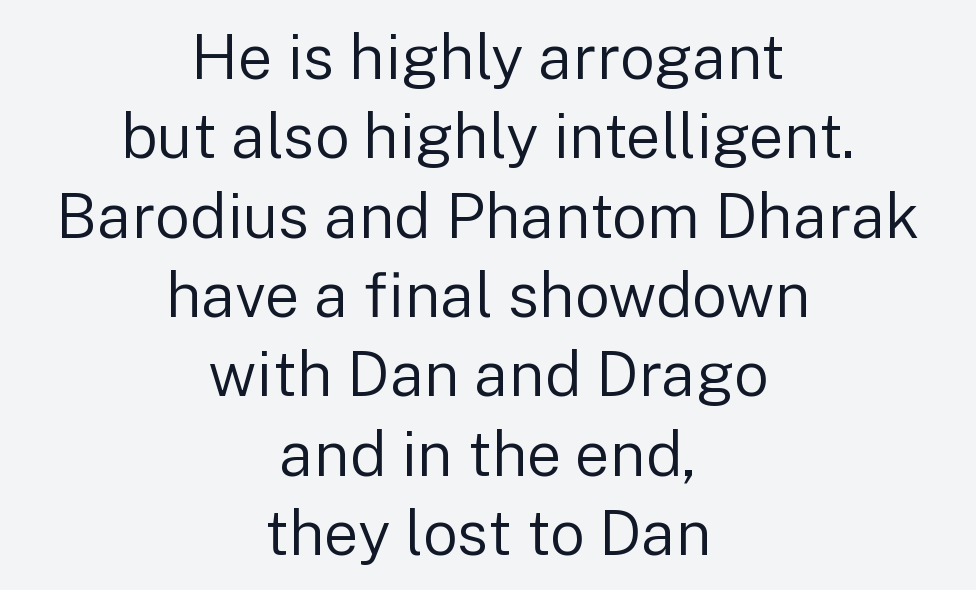
{"serif": "no", "italic": "no", "bold": "no", "weight": "regular", "width": "normal", "stroke_contrast": "low", "x_height": "medium", "monospaced": "no", "underline": "no", "align": "center", "line_spacing": "normal", "line_spacing_ratio": 1.28, "letter_spacing": "normal", "letter_spacing_em": 0.0, "glyph_px": 62}
